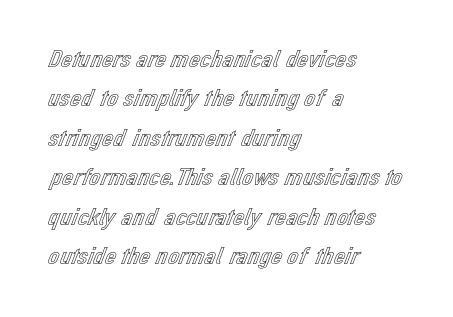
Q: Is the text italic (slanted)? A: Yes.
Q: Is the text underlined? A: No.
Q: How is the paragraph aligned? A: Left-aligned.
Q: Is the spacing between letters normal or unusually wide? A: Normal.
Q: Is the spacing between lines tight, normal or loose? A: Normal.
